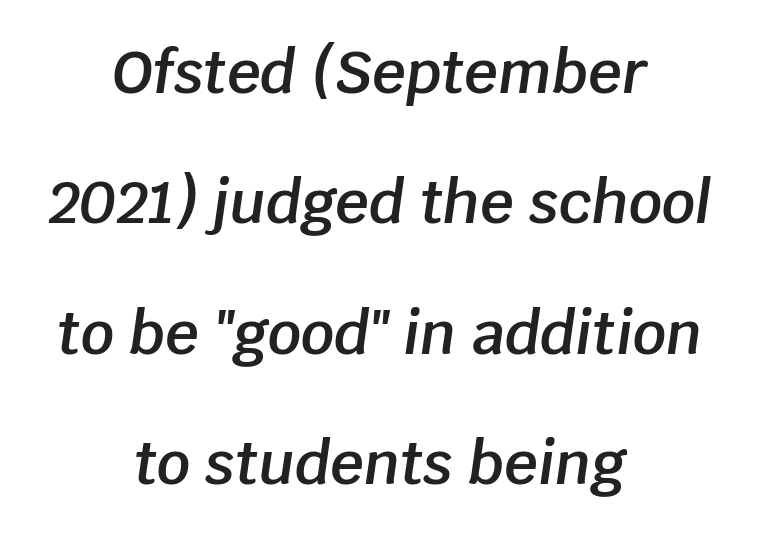
{"italic": "yes", "lean": "right", "slant_degrees": 8, "bold": "semi", "weight": "semibold", "width": "normal", "stroke_contrast": "low", "x_height": "large", "monospaced": "no", "underline": "no", "align": "center", "line_spacing": "loose", "line_spacing_ratio": 2.21, "letter_spacing": "normal", "letter_spacing_em": 0.0, "glyph_px": 59}
